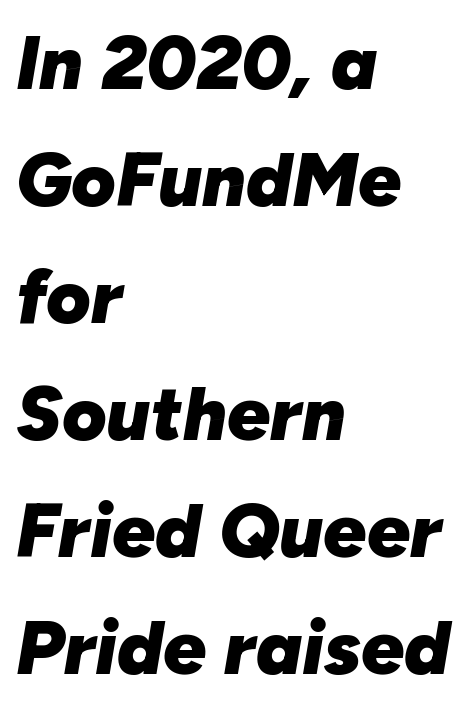
Rows of type keep a routine distance in the vertical direction. The passage shown is emphatically bold. Plain, unruled lines of type. All the whitespace from short lines collects on the right. Note the varied advance widths — an 'i' is clearly narrower than an 'm'. The text carries the slant typical of an italic or oblique font.
